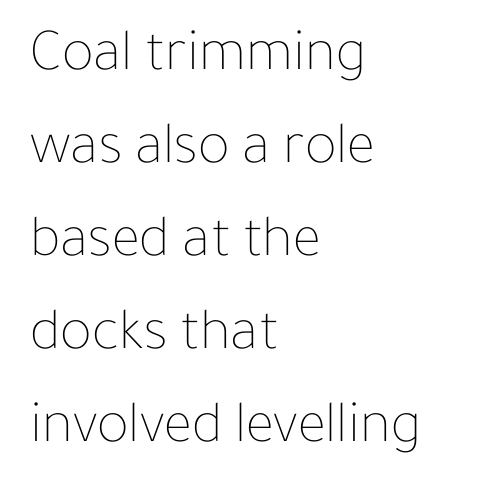
{"italic": "no", "bold": "no", "weight": "thin", "width": "normal", "stroke_contrast": "low", "x_height": "medium", "monospaced": "no", "underline": "no", "align": "left", "line_spacing": "normal", "line_spacing_ratio": 1.55, "letter_spacing": "normal", "letter_spacing_em": 0.0, "glyph_px": 60}
